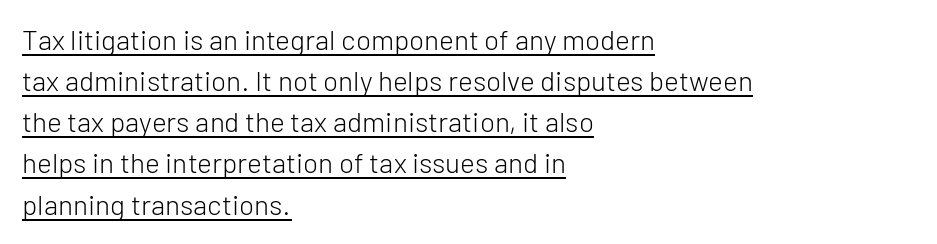
Q: Is the text bold? A: No.
Q: Is the text italic (slanted)? A: No, it is upright.
Q: Is the typeface a serif or a sans-serif typeface? A: Sans-serif.
Q: Is the text underlined? A: Yes.
Q: How is the paragraph aligned? A: Left-aligned.
Q: Is the spacing between letters normal or unusually wide? A: Normal.
Q: Is the spacing between lines tight, normal or loose? A: Normal.
Q: Width (condensed, normal, or wide)? A: Normal.
Q: Stroke contrast? A: Low.
Q: x-height? A: Medium.
Q: Monospaced? A: No.
